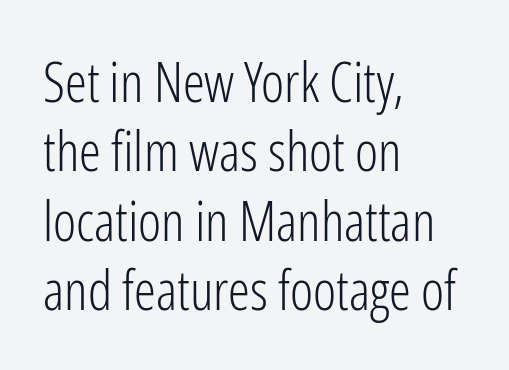
Q: Is the text bold? A: No.
Q: Is the text italic (slanted)? A: No, it is upright.
Q: Is the typeface a serif or a sans-serif typeface? A: Sans-serif.
Q: Is the text underlined? A: No.
Q: How is the paragraph aligned? A: Left-aligned.
Q: Is the spacing between letters normal or unusually wide? A: Normal.
Q: Is the spacing between lines tight, normal or loose? A: Normal.
Q: Width (condensed, normal, or wide)? A: Condensed.
Q: Stroke contrast? A: Low.
Q: x-height? A: Medium.
Q: Monospaced? A: No.
